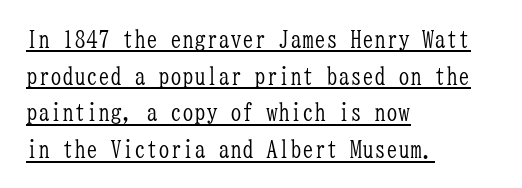
Q: Is the text bold? A: No.
Q: Is the text italic (slanted)? A: No, it is upright.
Q: Is the text underlined? A: Yes.
Q: How is the paragraph aligned? A: Left-aligned.
Q: Is the spacing between letters normal or unusually wide? A: Normal.
Q: Is the spacing between lines tight, normal or loose? A: Normal.
